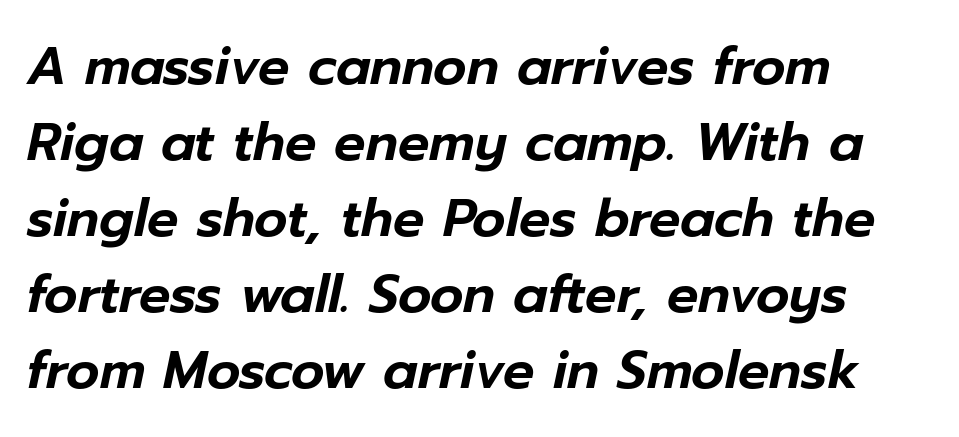
The image shows 52 px text type, italic (leaning right); set left-aligned, normal line spacing (1.46x), normal letter spacing, not underlined; low stroke contrast and a medium x-height.
